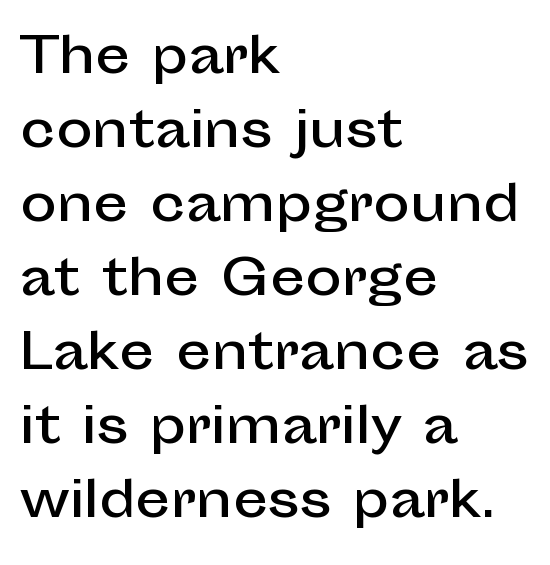
Q: Is the text italic (slanted)? A: No, it is upright.
Q: Is the typeface a serif or a sans-serif typeface? A: Sans-serif.
Q: Is the text underlined? A: No.
Q: How is the paragraph aligned? A: Left-aligned.
Q: Is the spacing between letters normal or unusually wide? A: Normal.
Q: Is the spacing between lines tight, normal or loose? A: Normal.
Q: Width (condensed, normal, or wide)? A: Normal.
Q: Stroke contrast? A: Low.
Q: x-height? A: Medium.
Q: Monospaced? A: No.
